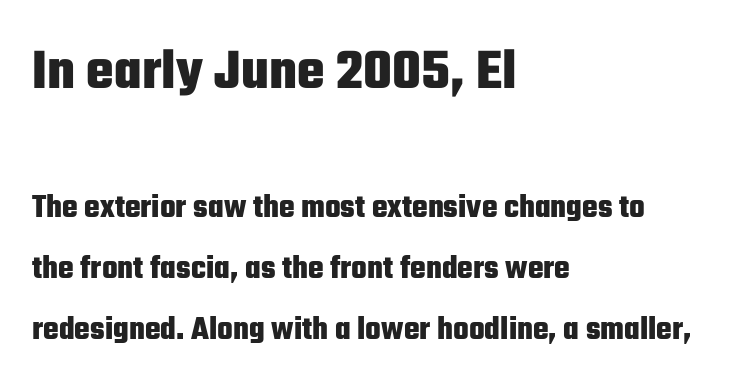
Each letter's strokes conclude bluntly, with no projecting serifs. Visually, the top section dominates because its glyphs are scaled up. Observe the ordinary spacing: letters are neighbours, not strangers. Strokes here are thick enough to call this a true bold. The face used here is proportionally spaced, like ordinary book or web type.
